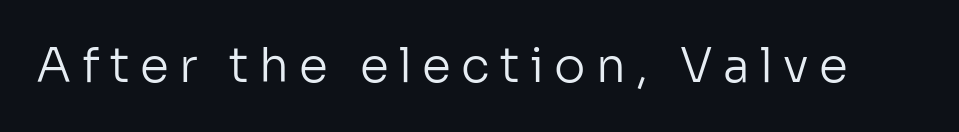
{"serif": "no", "italic": "no", "bold": "no", "weight": "regular", "width": "normal", "stroke_contrast": "low", "x_height": "medium", "monospaced": "no", "underline": "no", "letter_spacing": "wide", "letter_spacing_em": 0.22, "glyph_px": 47}
